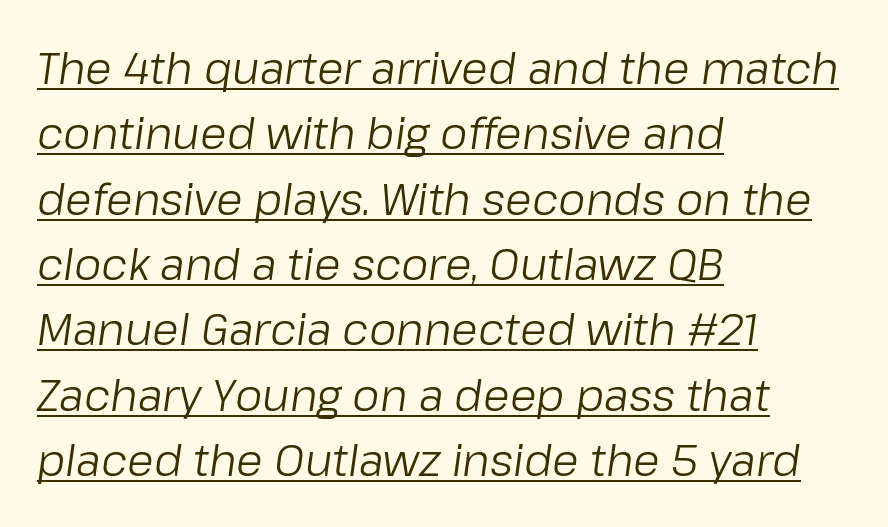
The image shows 43 px regular-weight type, italic (leaning right); set left-aligned, normal line spacing (1.52x), normal letter spacing, underlined; low stroke contrast and a medium x-height.
